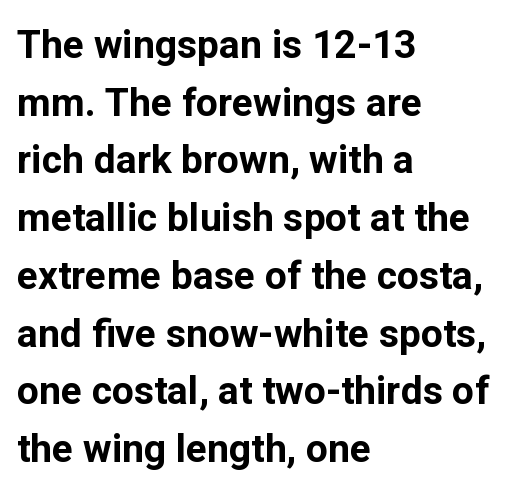
{"serif": "no", "italic": "no", "bold": "yes", "weight": "bold", "width": "normal", "stroke_contrast": "low", "x_height": "medium", "monospaced": "no", "underline": "no", "align": "left", "line_spacing": "normal", "line_spacing_ratio": 1.48, "letter_spacing": "normal", "letter_spacing_em": 0.0, "glyph_px": 39}
